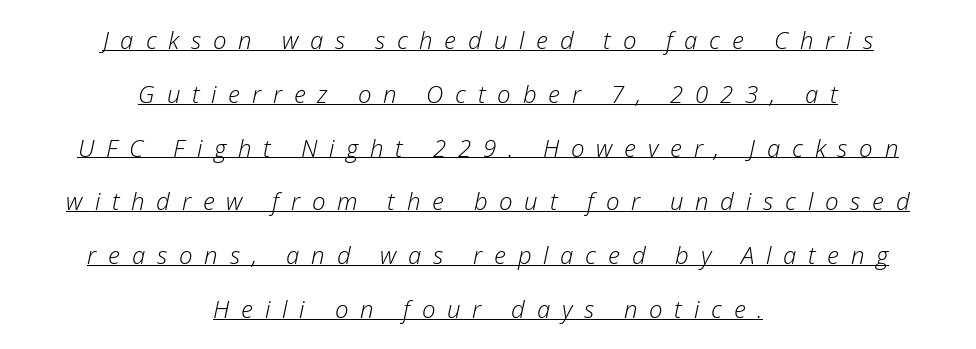
{"italic": "yes", "lean": "right", "slant_degrees": 12, "bold": "no", "underline": "yes", "align": "center", "line_spacing": "loose", "line_spacing_ratio": 2.24, "letter_spacing": "wide", "letter_spacing_em": 0.49, "glyph_px": 24}
